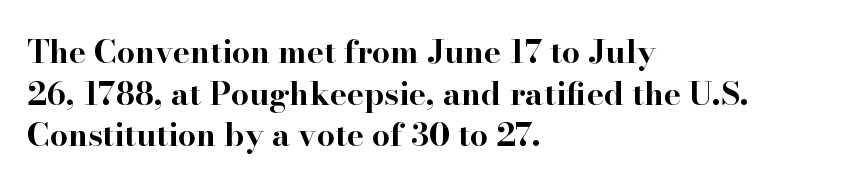
The image shows 32 px bold, wide serif type, upright; set left-aligned, normal line spacing (1.3x), normal letter spacing, not underlined; high stroke contrast and a small x-height.
